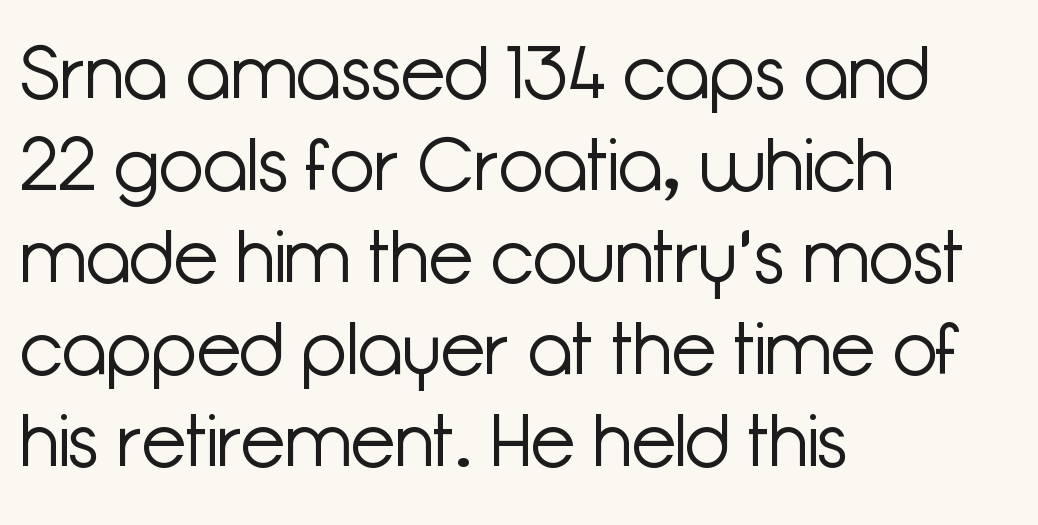
Q: Is the text bold? A: No.
Q: Is the text italic (slanted)? A: No, it is upright.
Q: Is the typeface a serif or a sans-serif typeface? A: Sans-serif.
Q: Is the text underlined? A: No.
Q: How is the paragraph aligned? A: Left-aligned.
Q: Is the spacing between letters normal or unusually wide? A: Normal.
Q: Is the spacing between lines tight, normal or loose? A: Normal.
Q: Width (condensed, normal, or wide)? A: Normal.
Q: Stroke contrast? A: Low.
Q: x-height? A: Medium.
Q: Monospaced? A: No.
